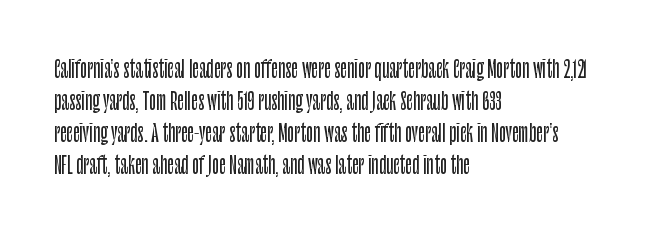
The image shows 23 px text type, upright; set left-aligned, normal line spacing (1.39x), normal letter spacing, not underlined.
